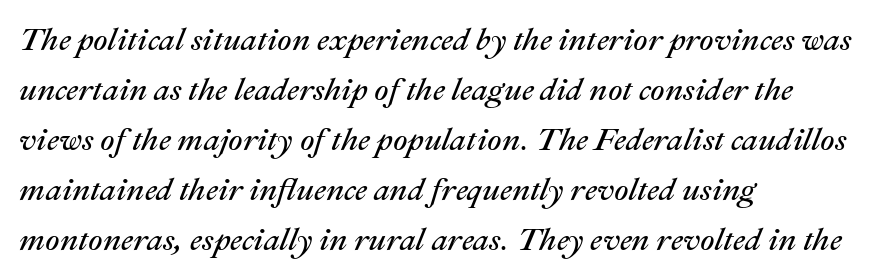
Q: Is the text bold? A: No.
Q: Is the text italic (slanted)? A: Yes, it leans right by about 22 degrees.
Q: Is the text underlined? A: No.
Q: How is the paragraph aligned? A: Left-aligned.
Q: Is the spacing between letters normal or unusually wide? A: Normal.
Q: Is the spacing between lines tight, normal or loose? A: Normal.
Q: Width (condensed, normal, or wide)? A: Normal.
Q: Stroke contrast? A: Medium.
Q: x-height? A: Medium.
Q: Monospaced? A: No.
